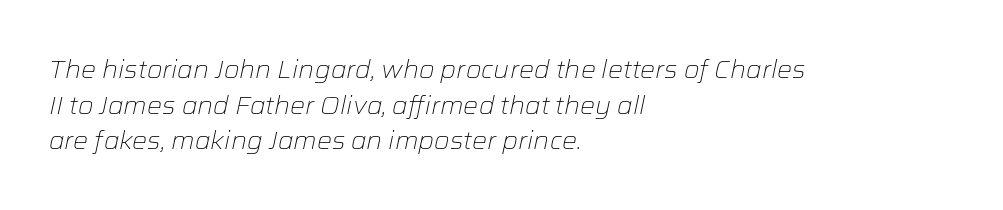
Inter-character spacing is left at the font's built-in metrics. The passage shown stacks its lines at a standard gap. Posture: slanted. Underlining? Definitely not there. One-word summary of the alignment: left.
